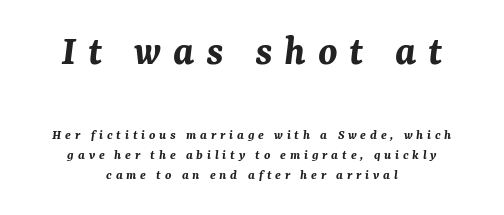
Vertically, the passage feels balanced, rows spaced as you'd expect. The face used here has a pronounced slope to its letters. The rag falls on both sides of this text block equally. Unmarked baselines from the first word to the last. Think of a printed novel: that variable character pitch is what you see here.
